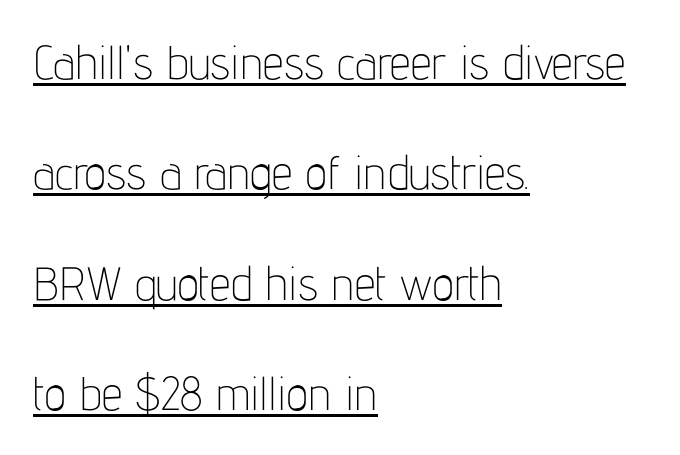
The rendering anchors every line to the left-hand side. Inter-character spacing is left at the font's built-in metrics. The leading is generous, giving the passage an open texture. These lines are rendered in a variable-pitch font.
